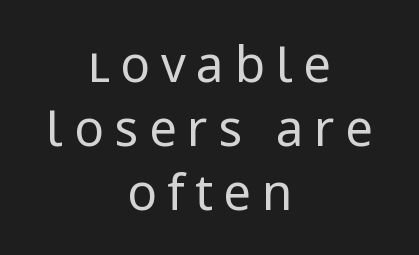
Q: Is the text bold? A: No.
Q: Is the text italic (slanted)? A: No, it is upright.
Q: Is the typeface a serif or a sans-serif typeface? A: Sans-serif.
Q: Is the text underlined? A: No.
Q: How is the paragraph aligned? A: Centered.
Q: Is the spacing between letters normal or unusually wide? A: Unusually wide.
Q: Is the spacing between lines tight, normal or loose? A: Normal.
Q: Width (condensed, normal, or wide)? A: Normal.
Q: Stroke contrast? A: Low.
Q: x-height? A: Medium.
Q: Monospaced? A: No.
